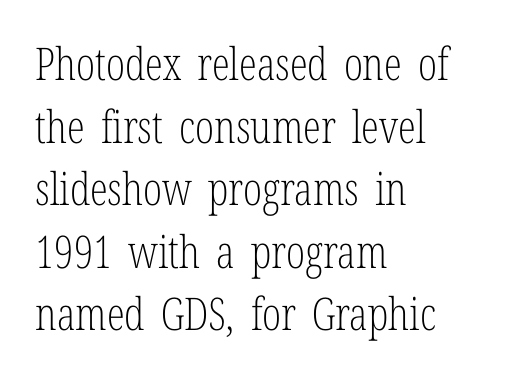
{"serif": "yes", "italic": "no", "bold": "no", "weight": "light", "width": "condensed", "stroke_contrast": "low", "x_height": "medium", "monospaced": "no", "underline": "no", "align": "left", "line_spacing": "normal", "line_spacing_ratio": 1.39, "letter_spacing": "normal", "letter_spacing_em": 0.0, "glyph_px": 45}
